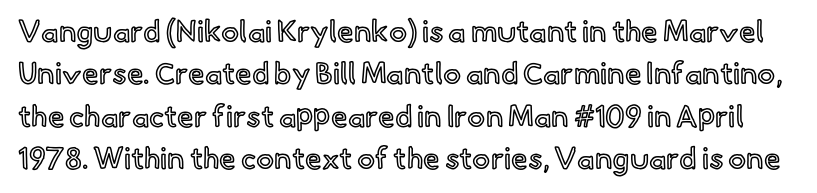
The image shows 30 px text type, upright; set normal line spacing (1.41x), normal letter spacing, not underlined; a small x-height.
